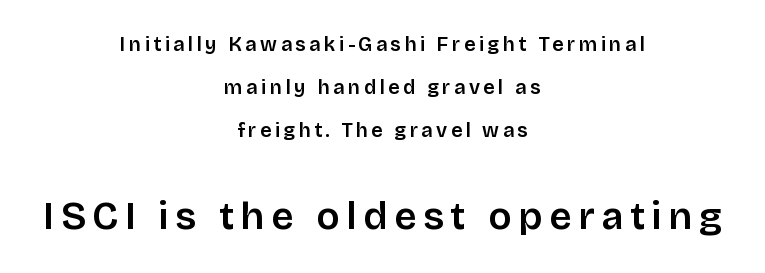
Here the second block reads like a headline and the first like body copy. Are there feet on the stems? There aren't — it's a sans. Successive baselines arrive slowly, with a big drop between each. Do the letters lean? They stand straight. Do the characters align in a grid? No, the font is proportional.
